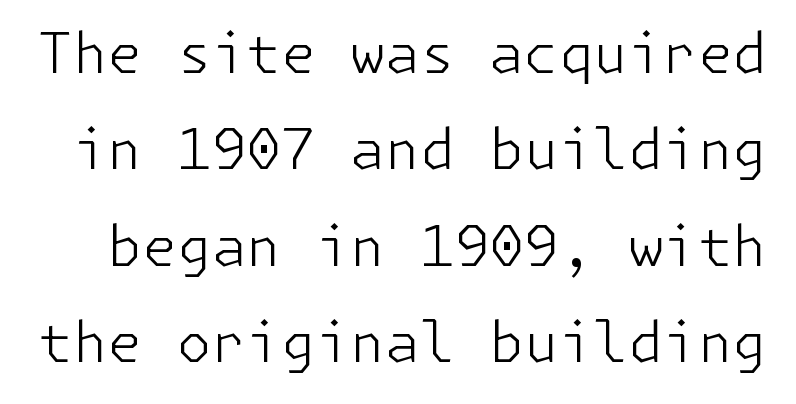
{"serif": "no", "italic": "no", "bold": "no", "weight": "light", "width": "normal", "stroke_contrast": "low", "x_height": "medium", "underline": "no", "line_spacing_ratio": 1.72, "letter_spacing": "normal", "letter_spacing_em": 0.0, "glyph_px": 56}
